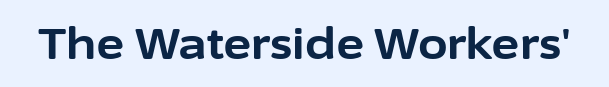
The image shows 43 px bold sans-serif type, upright; set normal letter spacing, not underlined; low stroke contrast and a medium x-height.
